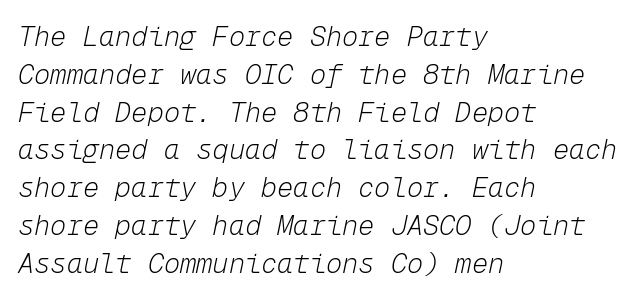
The image shows 27 px text type, italic (leaning right); set left-aligned, normal line spacing (1.4x), normal letter spacing, not underlined.
